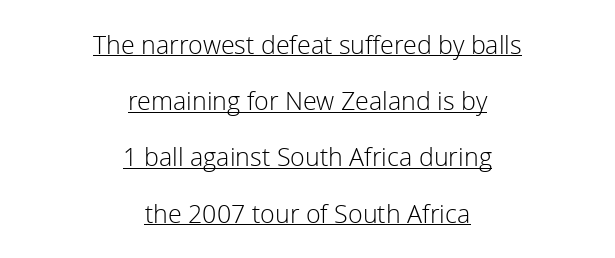
The image shows 25 px text type, upright; set centered, loose line spacing (2.25x), normal letter spacing, underlined.
